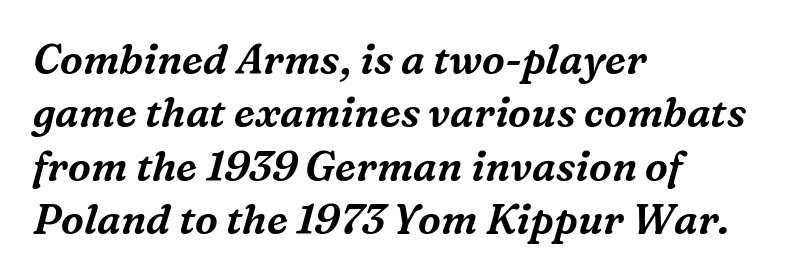
The image shows 41 px serif type, italic (leaning right); set left-aligned, normal line spacing (1.3x), normal letter spacing, not underlined; medium stroke contrast and a medium x-height.
